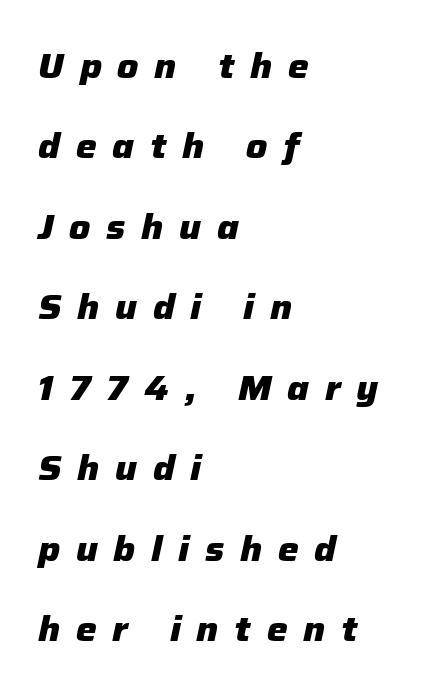
Q: Is the text bold? A: Yes.
Q: Is the text italic (slanted)? A: Yes, it leans right by about 12 degrees.
Q: Is the text underlined? A: No.
Q: How is the paragraph aligned? A: Left-aligned.
Q: Is the spacing between letters normal or unusually wide? A: Unusually wide.
Q: Is the spacing between lines tight, normal or loose? A: Loose.
Q: Width (condensed, normal, or wide)? A: Normal.
Q: Stroke contrast? A: Low.
Q: x-height? A: Medium.
Q: Monospaced? A: No.
